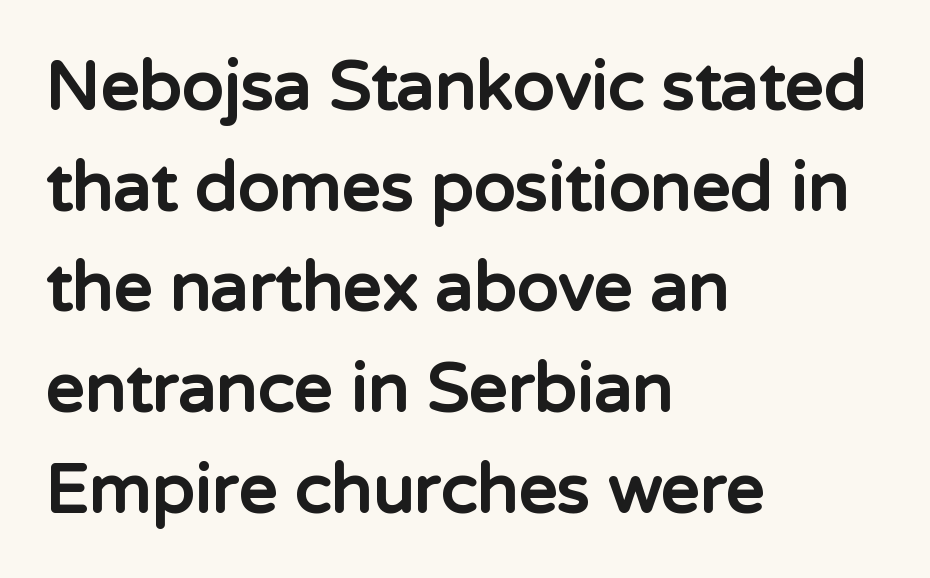
Q: Is the text bold? A: Yes.
Q: Is the text italic (slanted)? A: No, it is upright.
Q: Is the typeface a serif or a sans-serif typeface? A: Sans-serif.
Q: Is the text underlined? A: No.
Q: How is the paragraph aligned? A: Left-aligned.
Q: Is the spacing between letters normal or unusually wide? A: Normal.
Q: Is the spacing between lines tight, normal or loose? A: Normal.
Q: Width (condensed, normal, or wide)? A: Normal.
Q: Stroke contrast? A: Low.
Q: x-height? A: Medium.
Q: Monospaced? A: No.
